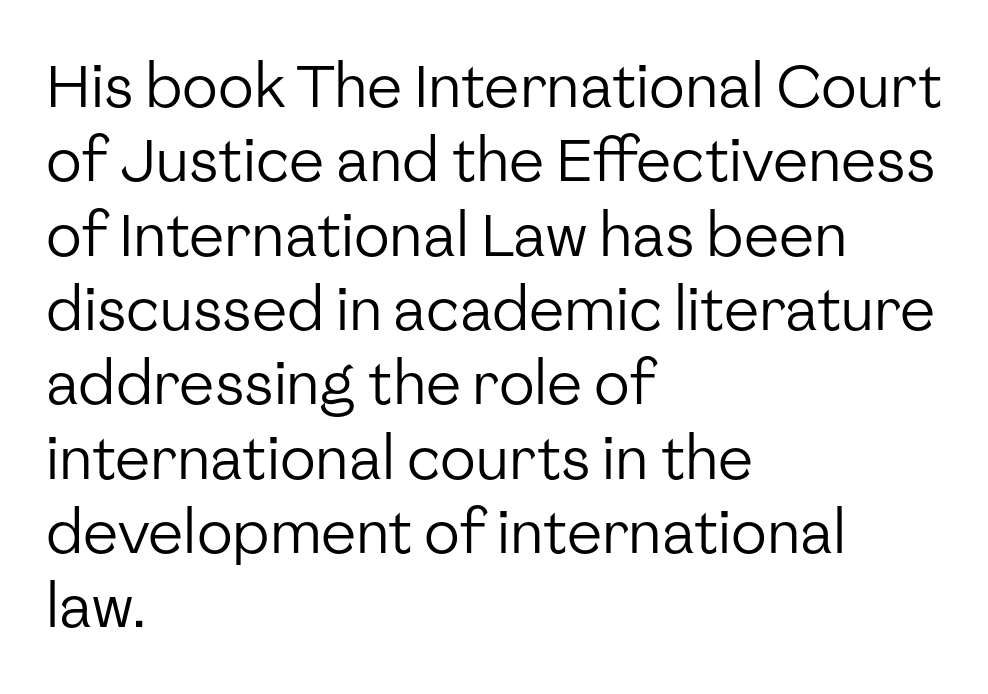
Q: Is the text bold? A: No.
Q: Is the text italic (slanted)? A: No, it is upright.
Q: Is the typeface a serif or a sans-serif typeface? A: Sans-serif.
Q: Is the text underlined? A: No.
Q: How is the paragraph aligned? A: Left-aligned.
Q: Is the spacing between letters normal or unusually wide? A: Normal.
Q: Is the spacing between lines tight, normal or loose? A: Normal.
Q: Width (condensed, normal, or wide)? A: Normal.
Q: Stroke contrast? A: Low.
Q: x-height? A: Medium.
Q: Monospaced? A: No.
